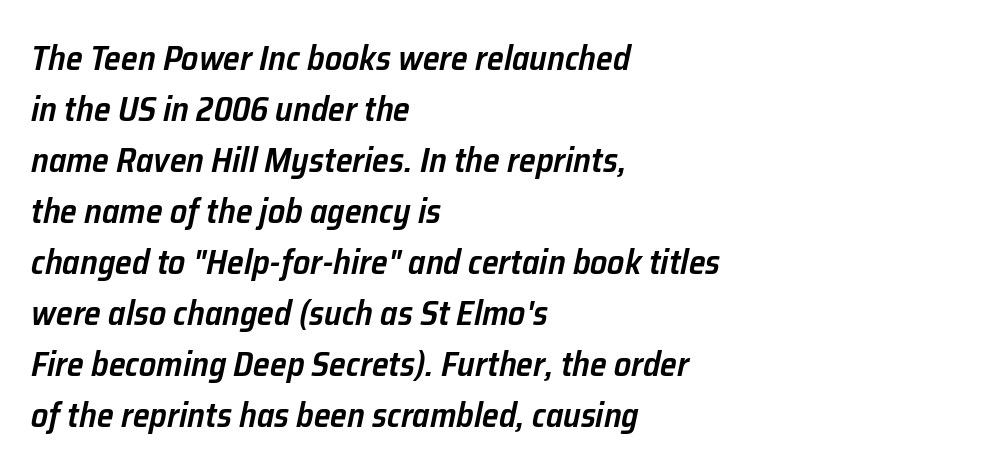
The image shows 34 px semibold type, italic (leaning right); set left-aligned, normal line spacing (1.5x), normal letter spacing, not underlined; low stroke contrast and a medium x-height.
